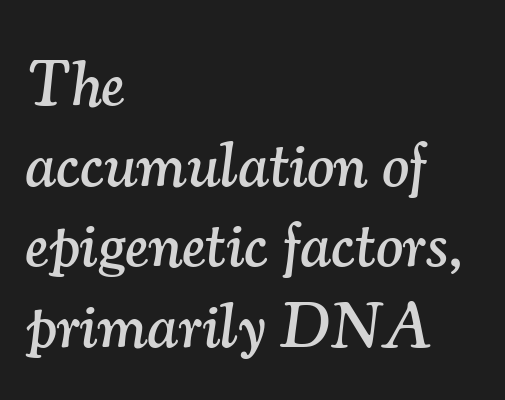
Q: Is the text italic (slanted)? A: Yes, it leans right by about 7 degrees.
Q: Is the typeface a serif or a sans-serif typeface? A: Serif.
Q: Is the text underlined? A: No.
Q: How is the paragraph aligned? A: Left-aligned.
Q: Is the spacing between letters normal or unusually wide? A: Normal.
Q: Is the spacing between lines tight, normal or loose? A: Normal.
Q: Width (condensed, normal, or wide)? A: Normal.
Q: Stroke contrast? A: Medium.
Q: x-height? A: Small.
Q: Monospaced? A: No.
